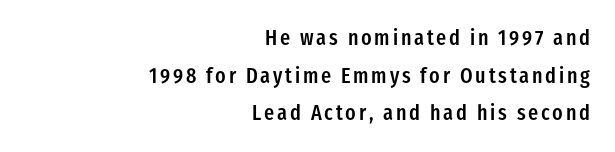
The axis of the letterforms is exactly vertical. Decoration check: the copy has no underline. Caption: multi-line text, flush right, ragged left. On the weight axis this lands at semibold, roughly 600.
